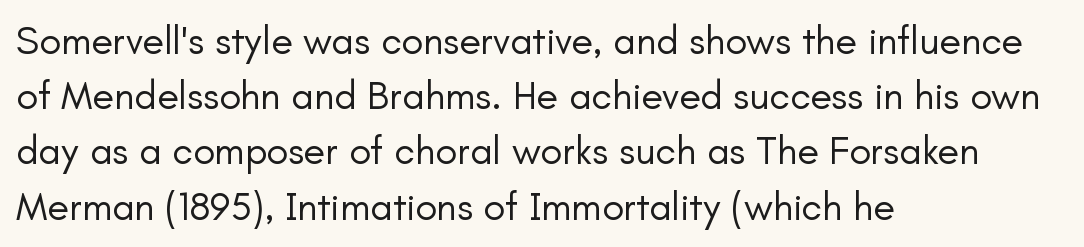
The rendering uses natural spacing where letterforms have individual widths. The line texture is even and compact thanks to regular tracking. Italic: no, the glyphs are upright roman. Just letters on the line, the space beneath them empty.
